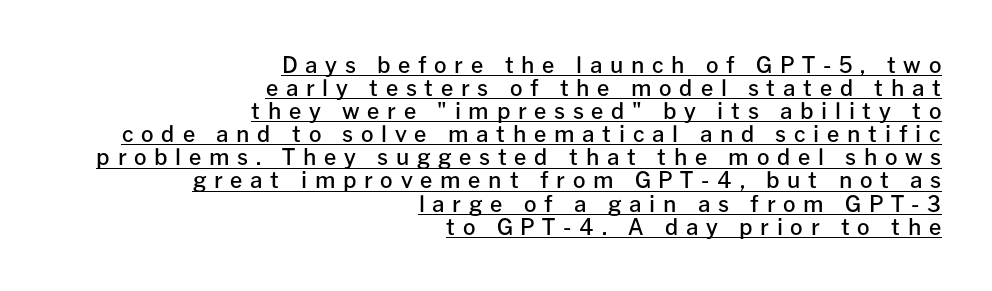
The image shows 22 px text type, upright; set right-aligned, tight line spacing (1.05x), unusually wide letter spacing (+0.35 em), underlined.
